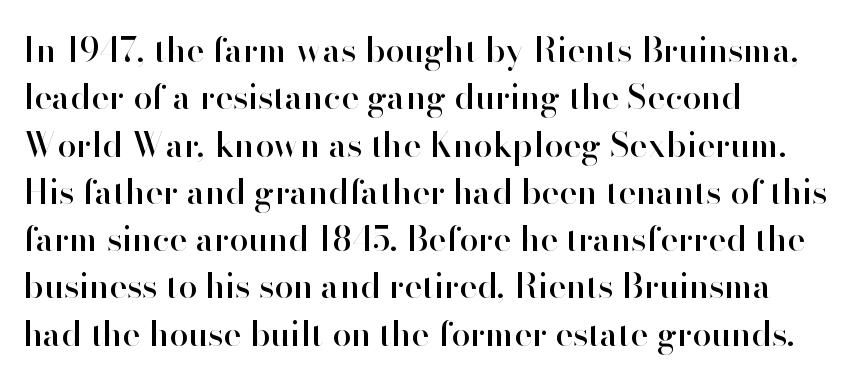
Q: Is the text italic (slanted)? A: No, it is upright.
Q: Is the typeface a serif or a sans-serif typeface? A: Sans-serif.
Q: Is the text underlined? A: No.
Q: How is the paragraph aligned? A: Left-aligned.
Q: Is the spacing between letters normal or unusually wide? A: Normal.
Q: Is the spacing between lines tight, normal or loose? A: Normal.
Q: Width (condensed, normal, or wide)? A: Normal.
Q: Stroke contrast? A: High.
Q: x-height? A: Small.
Q: Monospaced? A: No.
